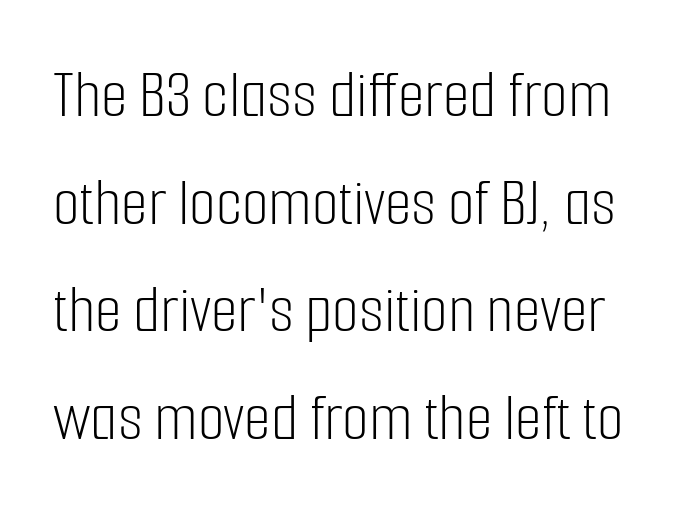
Q: Is the text bold? A: No.
Q: Is the text italic (slanted)? A: No, it is upright.
Q: Is the typeface a serif or a sans-serif typeface? A: Sans-serif.
Q: Is the text underlined? A: No.
Q: Is the spacing between letters normal or unusually wide? A: Normal.
Q: Is the spacing between lines tight, normal or loose? A: Normal.
Q: Width (condensed, normal, or wide)? A: Condensed.
Q: Stroke contrast? A: Low.
Q: x-height? A: Medium.
Q: Monospaced? A: No.
